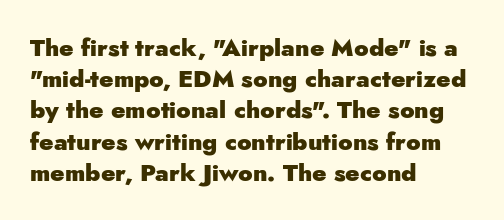
Q: Is the text bold? A: Yes.
Q: Is the text italic (slanted)? A: No, it is upright.
Q: Is the text underlined? A: No.
Q: How is the paragraph aligned? A: Left-aligned.
Q: Is the spacing between letters normal or unusually wide? A: Normal.
Q: Is the spacing between lines tight, normal or loose? A: Normal.
